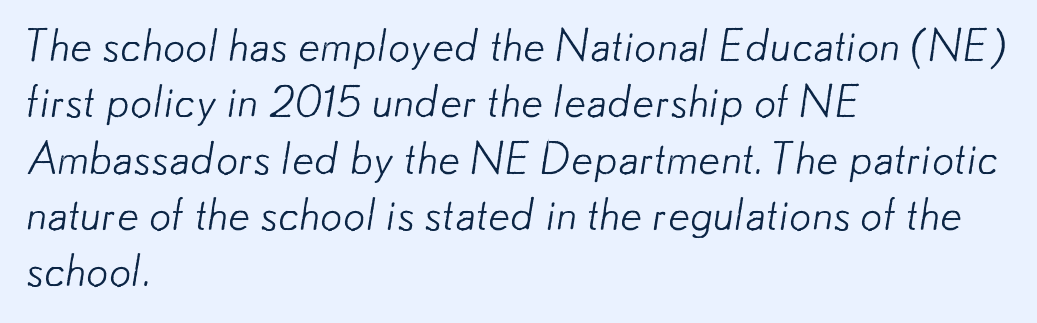
If you drew a ruler down the left edge, every line would touch it. A quiet, ordinary-to-light weight characterises the typeface. Line spacing here is normal. Underlining? Definitely not there.
